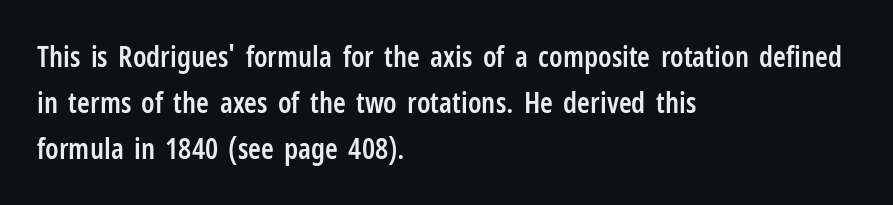
The image shows 29 px semibold, condensed sans-serif type, upright; set left-aligned, normal line spacing (1.58x), normal letter spacing, not underlined; low stroke contrast and a medium x-height.
